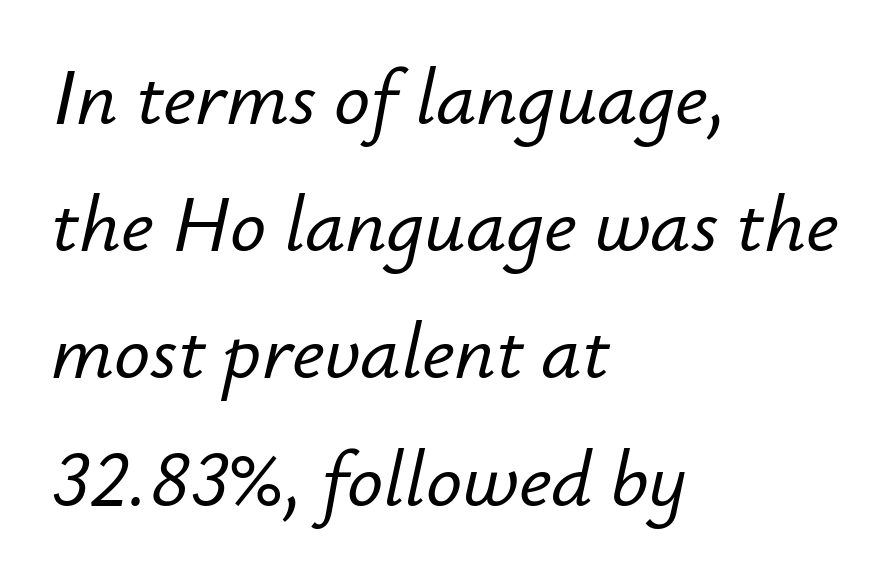
The image shows 80 px text type, italic (leaning right); set left-aligned, normal line spacing (1.59x), normal letter spacing, not underlined; low stroke contrast and a small x-height.
